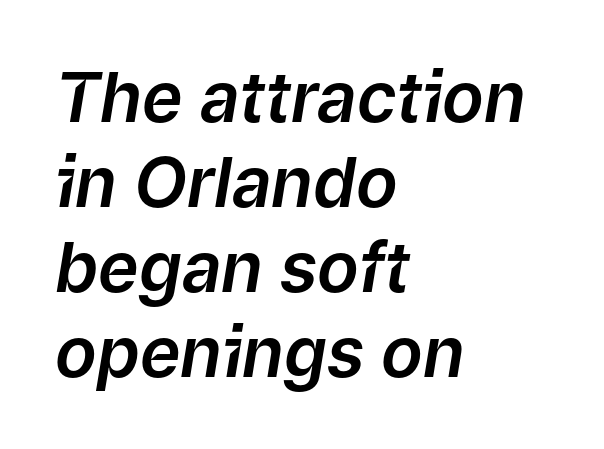
{"italic": "yes", "lean": "right", "slant_degrees": 9, "width": "normal", "stroke_contrast": "low", "x_height": "medium", "monospaced": "no", "underline": "no", "align": "left", "line_spacing_ratio": 1.23, "letter_spacing": "normal", "letter_spacing_em": 0.0, "glyph_px": 69}
